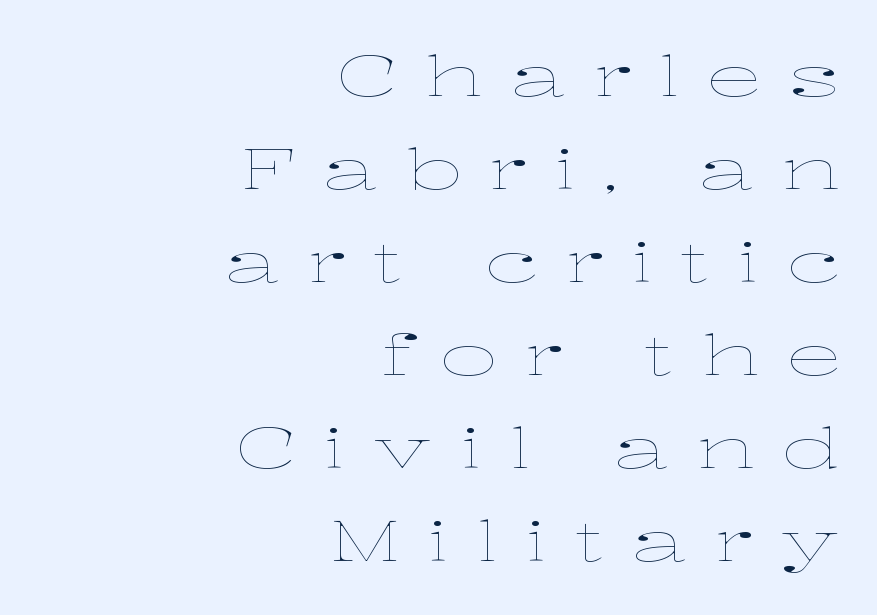
{"italic": "no", "bold": "no", "weight": "thin", "width": "wide", "stroke_contrast": "low", "x_height": "medium", "monospaced": "no", "underline": "no", "align": "right", "line_spacing": "normal", "line_spacing_ratio": 1.66, "letter_spacing": "wide", "letter_spacing_em": 0.48, "glyph_px": 56}
